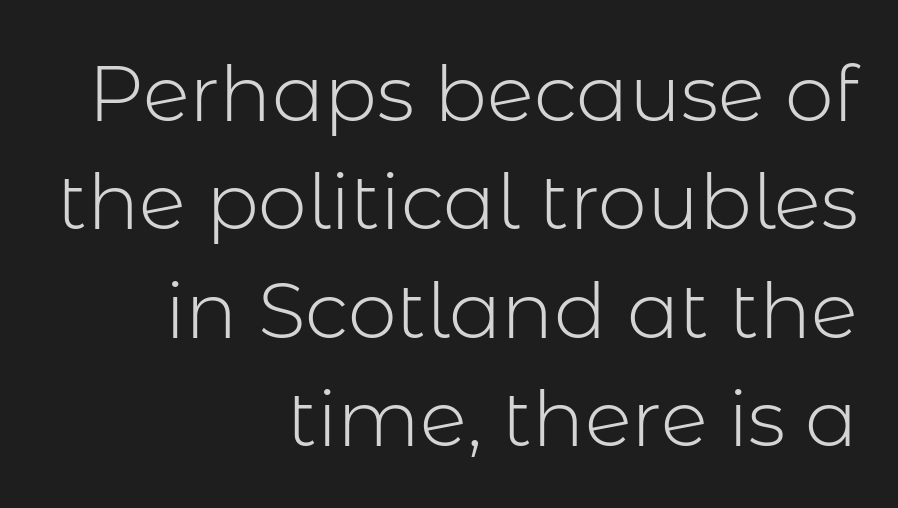
The image shows 78 px light sans-serif type, upright; set right-aligned, normal line spacing (1.39x), normal letter spacing, not underlined; low stroke contrast and a medium x-height.
